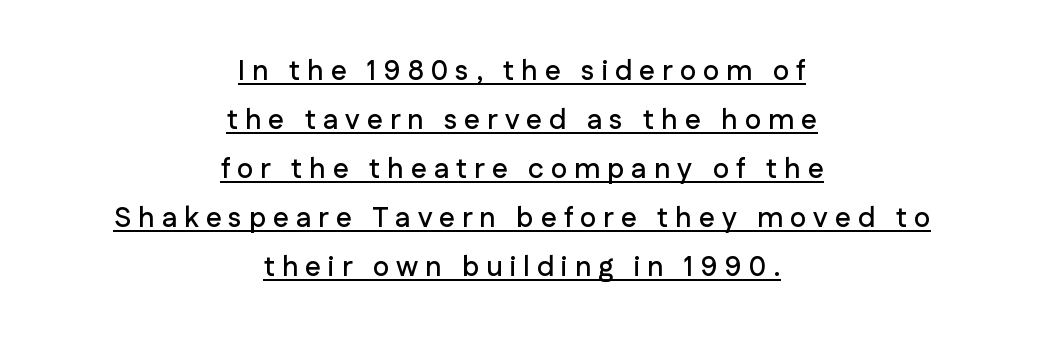
The letters stand upright; this is a roman face. Where is the straight margin? There isn't one; the lines are centered. This is underlined copy, the kind a proofreader might mark for attention. The passage shown has open, widely tracked lettering throughout. I'd call this a sans setting — the letters go barefoot. You could not count columns in this text — the font is proportionally spaced.
